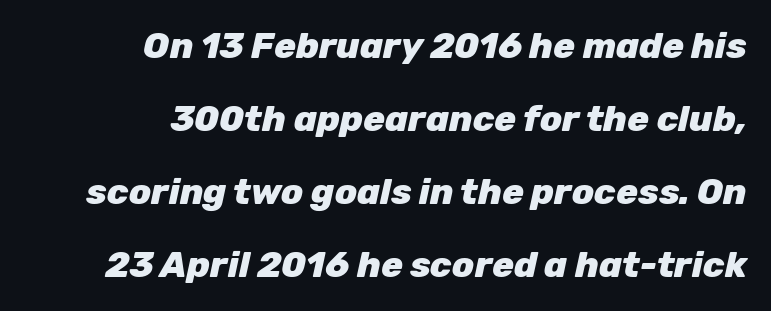
{"italic": "yes", "lean": "right", "slant_degrees": 12, "bold": "yes", "weight": "heavy", "width": "normal", "stroke_contrast": "low", "x_height": "medium", "monospaced": "no", "underline": "no", "align": "right", "line_spacing": "loose", "line_spacing_ratio": 2.03, "letter_spacing": "normal", "letter_spacing_em": 0.0, "glyph_px": 36}
